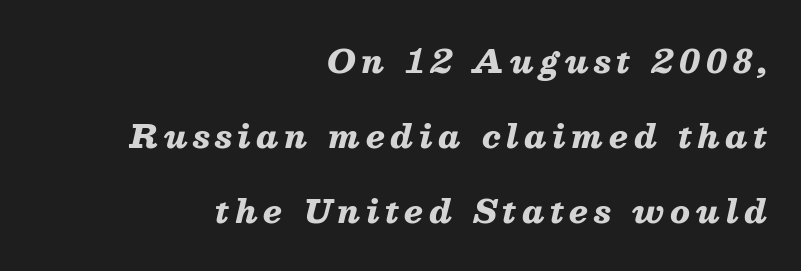
This sample has the flowing, uneven cadence of proportional lettering. A dark, heavy texture on the line: the type is bold. Emphasis-style slanted type is in use. The passage is arranged like a letterhead date or caption credit — flush right.
